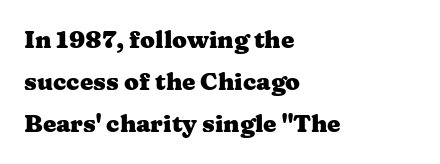
Q: Is the text bold? A: Yes.
Q: Is the text italic (slanted)? A: No, it is upright.
Q: Is the text underlined? A: No.
Q: How is the paragraph aligned? A: Left-aligned.
Q: Is the spacing between letters normal or unusually wide? A: Normal.
